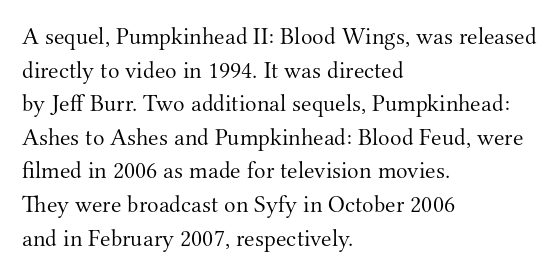
Does the copy run flush right? No — it runs flush left. Does extra space separate the letters? No, they use regular spacing. The letters look calm and open, with moderate or lighter stems. Beneath every word, the page is bare. Normally led — the rows are evenly, conventionally spaced.
